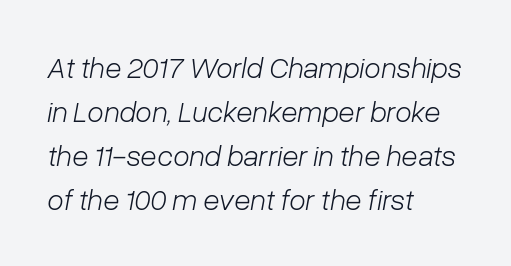
The image shows 30 px light type, italic (leaning right); set left-aligned, normal line spacing (1.47x), normal letter spacing, not underlined; low stroke contrast and a medium x-height.
